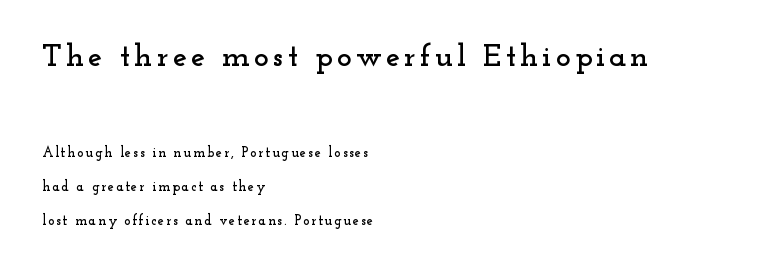
Q: Is the text italic (slanted)? A: No, it is upright.
Q: Is the typeface a serif or a sans-serif typeface? A: Serif.
Q: Is the text underlined? A: No.
Q: How is the paragraph aligned? A: Left-aligned.
Q: Is the spacing between lines tight, normal or loose? A: Loose.
Q: Which block of text is set in a larger size, the first (top) or the second (bottom)? A: The first (top) one.
Q: Width (condensed, normal, or wide)? A: Wide.
Q: Stroke contrast? A: Low.
Q: x-height? A: Small.
Q: Monospaced? A: No.
